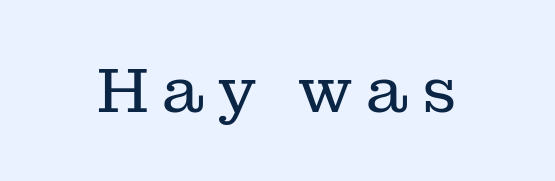
The image shows 63 px regular-weight serif type, upright; set unusually wide letter spacing (+0.2 em), not underlined; low stroke contrast and a medium x-height.
